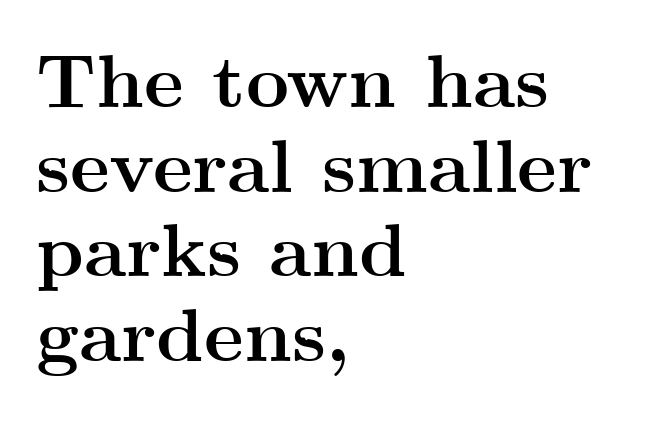
What kind of face is this? One with serifs. Looks like regular typesetting: each glyph gets only the width it needs. You could call the tracking neutral — neither tight nor loose. The passage shown is not underscored anywhere. Rendered with straight, roman letterforms. The setting favours the left margin, as ordinary paragraphs usually do.
